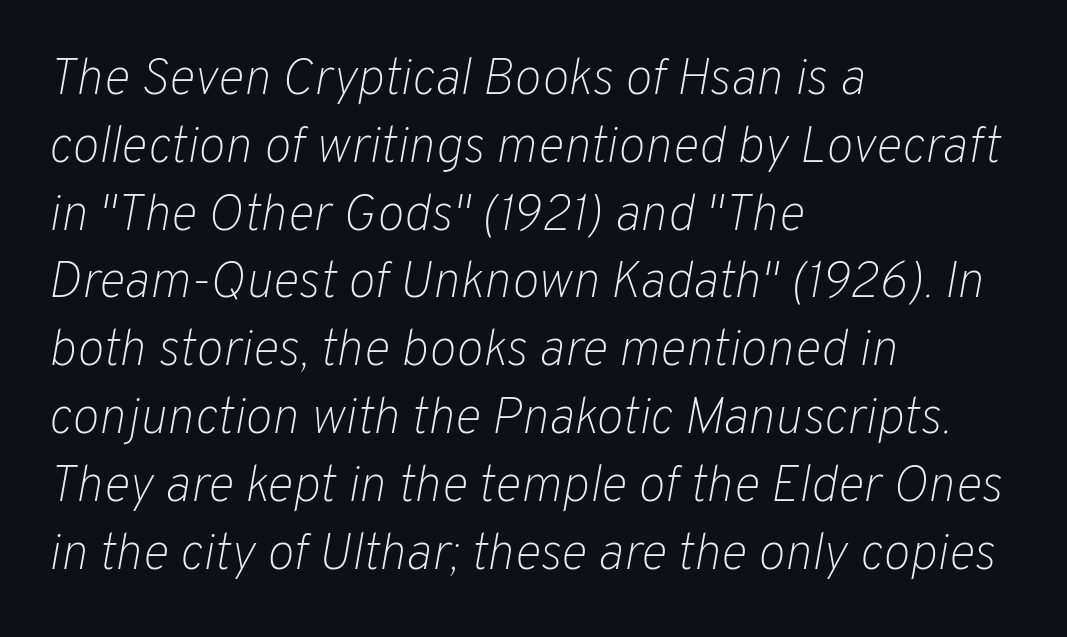
If you measured baseline to baseline, you'd find a middling distance. Character widths vary here, with narrow letters taking less room than wide ones. Nothing heavy about these letters — not bold at all. Emphasis-style slanted type is in use. Nobody drew a line under any word here.
